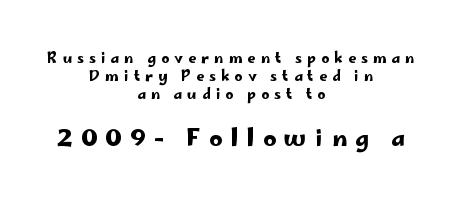
The type is letterspaced generously, with wide tracking. The strip under each line holds only bare page. Italic: no, the glyphs are upright roman. One-word summary of the alignment: center. Rows of type keep a routine distance in the vertical direction.
